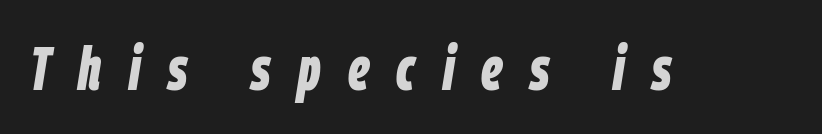
Substantial extra tracking has been applied to these lines. Here the designer chose a conventional face with non-uniform glyph widths. Looking at the ascenders, they clearly lean. The zone under the glyphs is completely vacant. Every letter is thick-stroked: bold, no question.
